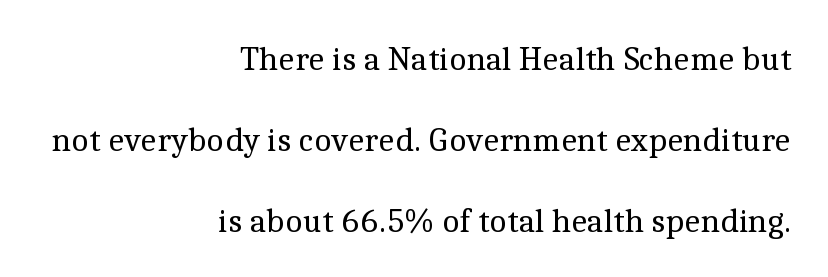
Q: Is the text bold? A: No.
Q: Is the text italic (slanted)? A: No, it is upright.
Q: Is the typeface a serif or a sans-serif typeface? A: Serif.
Q: Is the text underlined? A: No.
Q: How is the paragraph aligned? A: Right-aligned.
Q: Is the spacing between letters normal or unusually wide? A: Normal.
Q: Is the spacing between lines tight, normal or loose? A: Loose.
Q: Width (condensed, normal, or wide)? A: Normal.
Q: x-height? A: Medium.
Q: Monospaced? A: No.
